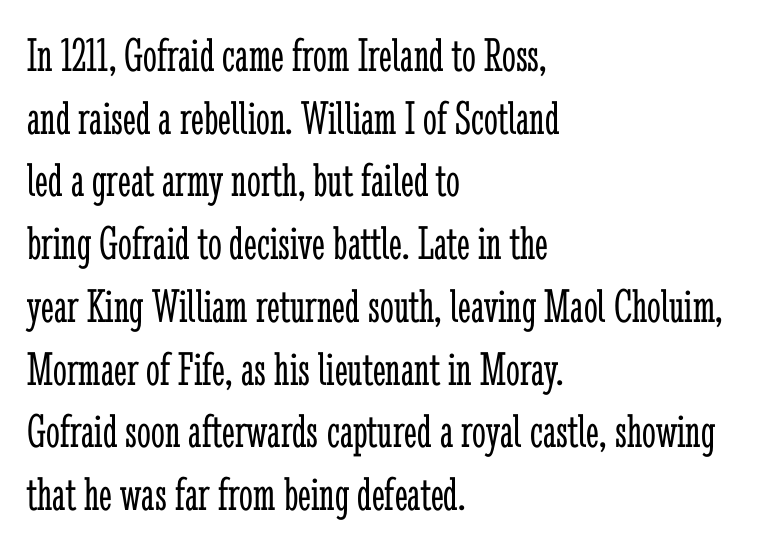
Whoever set this chose a conventional vertical rhythm. Type without underlining. The letterforms sit shoulder to shoulder at normal distance. Is this a sans? No — the strokes have serifs. Short and long lines alike share a common starting point at left.
